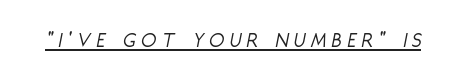
{"italic": "yes", "lean": "right", "slant_degrees": 11, "bold": "no", "underline": "yes", "letter_spacing": "wide", "letter_spacing_em": 0.26, "glyph_px": 22}
